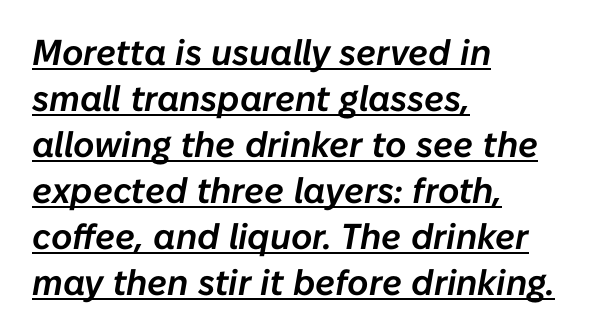
The image shows 36 px text type, italic (leaning right); set left-aligned, normal line spacing (1.28x), normal letter spacing, underlined; low stroke contrast and a medium x-height.
